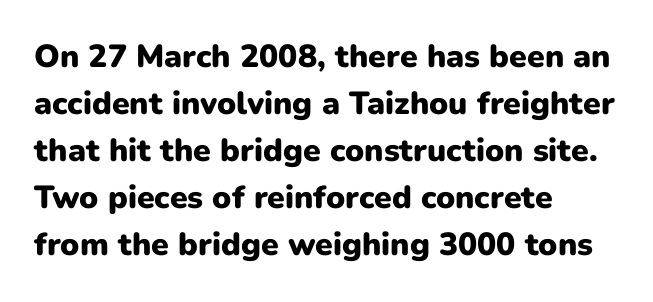
{"serif": "no", "italic": "no", "bold": "yes", "weight": "heavy", "width": "normal", "stroke_contrast": "low", "x_height": "medium", "monospaced": "no", "underline": "no", "align": "left", "line_spacing": "normal", "line_spacing_ratio": 1.47, "letter_spacing": "normal", "letter_spacing_em": 0.0, "glyph_px": 32}
